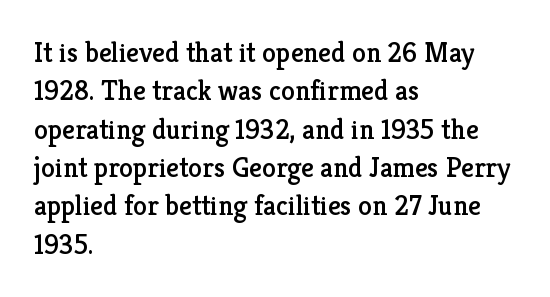
The image shows 28 px serif type, upright; set left-aligned, normal line spacing (1.37x), normal letter spacing, not underlined; low stroke contrast and a medium x-height.
